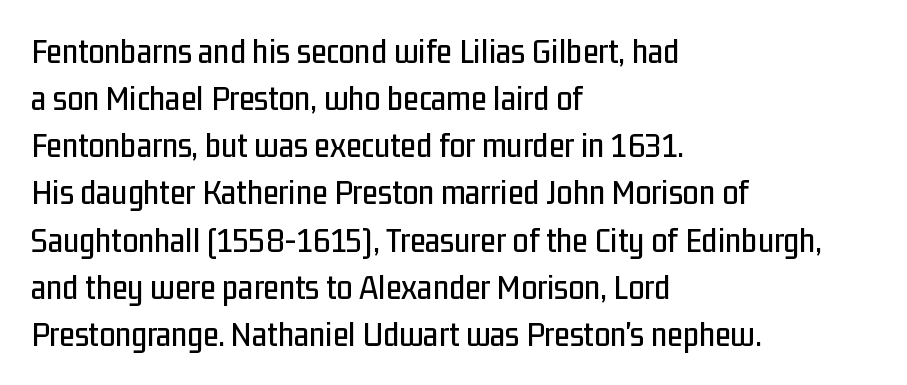
Q: Is the text italic (slanted)? A: No, it is upright.
Q: Is the typeface a serif or a sans-serif typeface? A: Sans-serif.
Q: Is the text underlined? A: No.
Q: How is the paragraph aligned? A: Left-aligned.
Q: Is the spacing between letters normal or unusually wide? A: Normal.
Q: Is the spacing between lines tight, normal or loose? A: Normal.
Q: Width (condensed, normal, or wide)? A: Condensed.
Q: Stroke contrast? A: Low.
Q: x-height? A: Medium.
Q: Monospaced? A: No.
